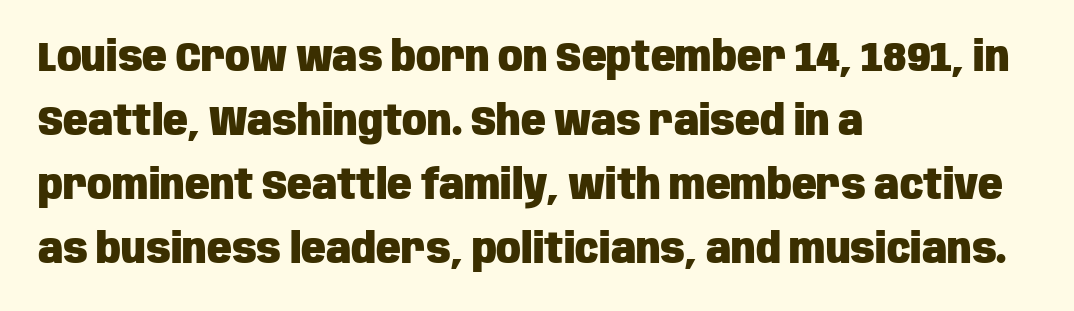
Spacing verdict: proportional, widths tailored to each character. Is this a sans? Yes — the strokes have no serifs. You could call the tracking neutral — neither tight nor loose. The lettering stays uniformly vertical, giving the passage a roman look. The string is rendered with underlining switched off.
